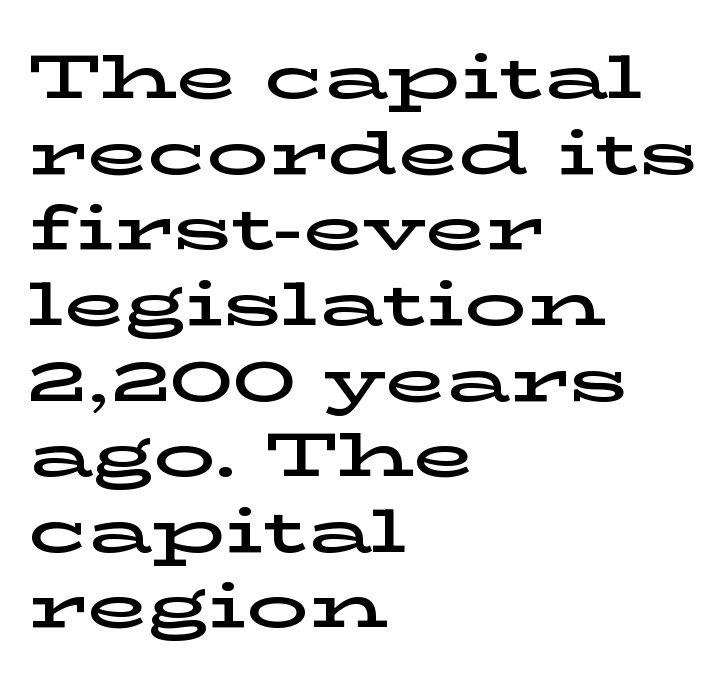
The image shows 62 px wide serif type, upright; set left-aligned, line spacing 1.22x, normal letter spacing, not underlined; low stroke contrast and a medium x-height.
